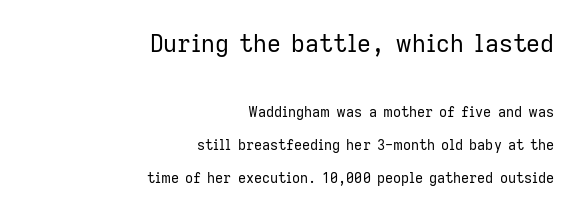
The image shows 24 px text type, upright; set right-aligned, loose line spacing (2.34x), normal letter spacing, not underlined; the first (top) block is 1.71x larger.
